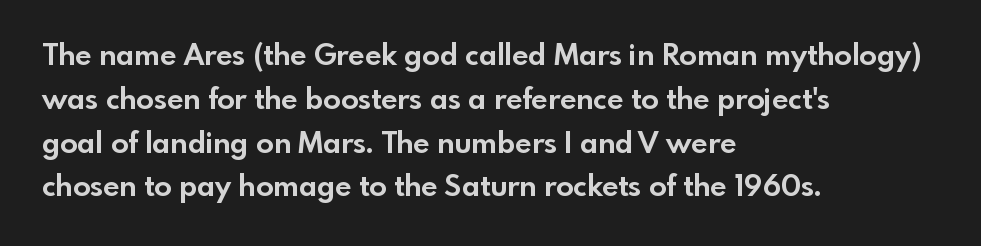
A typesetter would call this leading conventional body-copy spacing. The letters stand straight up with perfectly vertical stems. These lines are rendered in a variable-pitch font. Typesetter's note: full bold, strokes at maximum text heaviness. Short and long lines alike share a common starting point at left. Quick note: underline off.
